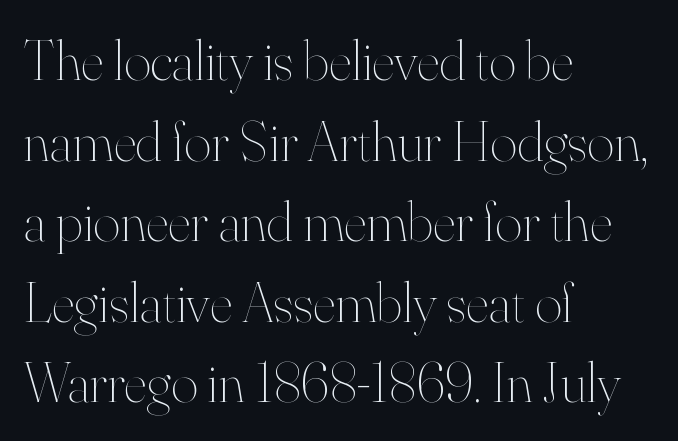
Q: Is the text bold? A: No.
Q: Is the text italic (slanted)? A: No, it is upright.
Q: Is the text underlined? A: No.
Q: How is the paragraph aligned? A: Left-aligned.
Q: Is the spacing between letters normal or unusually wide? A: Normal.
Q: Is the spacing between lines tight, normal or loose? A: Normal.
Q: Width (condensed, normal, or wide)? A: Normal.
Q: Stroke contrast? A: High.
Q: x-height? A: Small.
Q: Monospaced? A: No.
